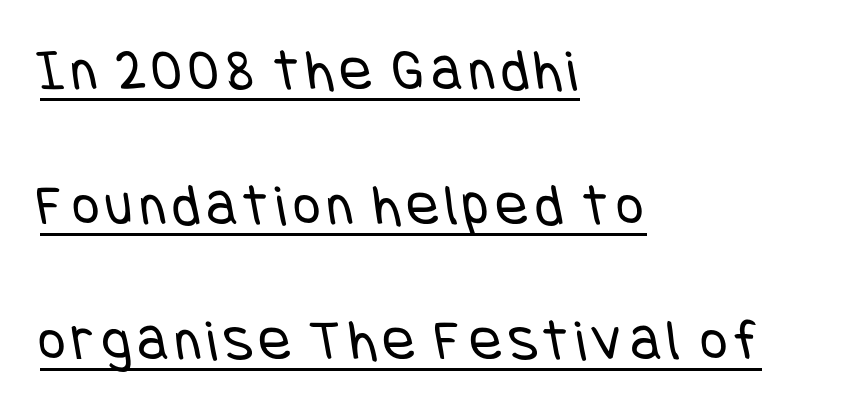
{"serif": "no", "bold": "no", "weight": "regular", "width": "condensed", "stroke_contrast": "low", "x_height": "large", "underline": "yes", "align": "left", "line_spacing": "loose", "line_spacing_ratio": 2.25, "glyph_px": 60}
